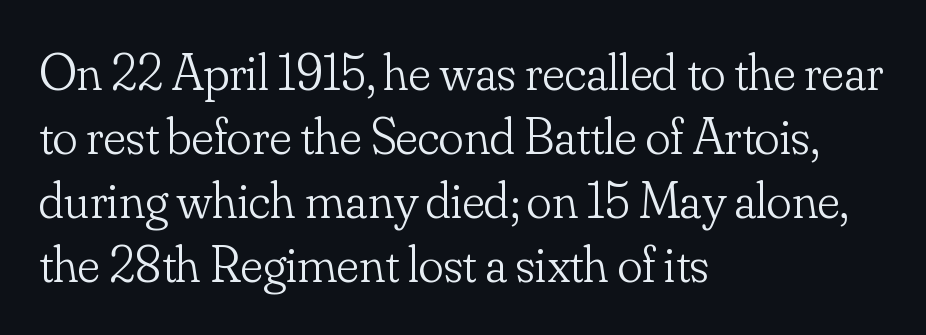
Q: Is the text bold? A: No.
Q: Is the text italic (slanted)? A: No, it is upright.
Q: Is the typeface a serif or a sans-serif typeface? A: Serif.
Q: Is the text underlined? A: No.
Q: How is the paragraph aligned? A: Left-aligned.
Q: Is the spacing between letters normal or unusually wide? A: Normal.
Q: Width (condensed, normal, or wide)? A: Normal.
Q: Stroke contrast? A: Low.
Q: x-height? A: Small.
Q: Monospaced? A: No.
